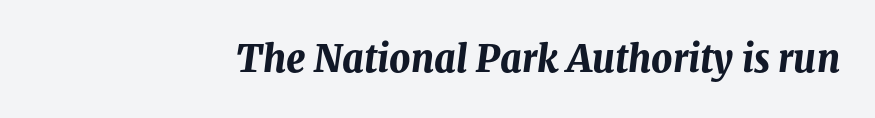
Q: Is the text bold? A: Yes.
Q: Is the text italic (slanted)? A: Yes, it leans right by about 8 degrees.
Q: Is the text underlined? A: No.
Q: How is the paragraph aligned? A: Right-aligned.
Q: Is the spacing between letters normal or unusually wide? A: Normal.
Q: Width (condensed, normal, or wide)? A: Normal.
Q: Stroke contrast? A: Medium.
Q: x-height? A: Medium.
Q: Monospaced? A: No.
